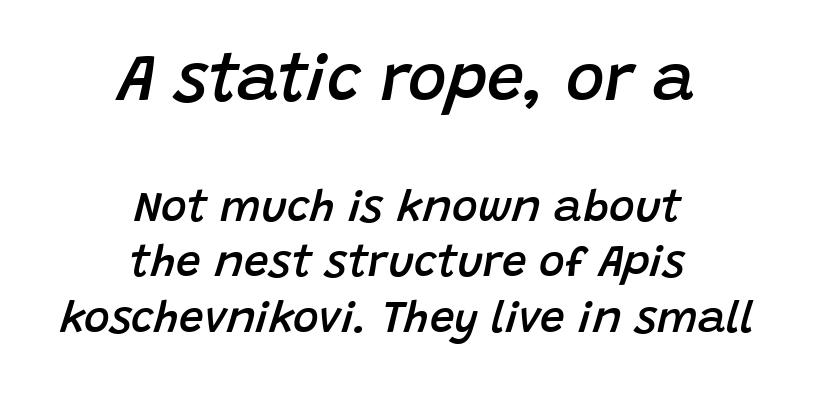
Q: Is the text bold? A: Semi-bold.
Q: Is the text italic (slanted)? A: Yes, it leans right by about 15 degrees.
Q: Is the text underlined? A: No.
Q: How is the paragraph aligned? A: Centered.
Q: Is the spacing between letters normal or unusually wide? A: Normal.
Q: Is the spacing between lines tight, normal or loose? A: Normal.
Q: Which block of text is set in a larger size, the first (top) or the second (bottom)? A: The first (top) one.
Q: Width (condensed, normal, or wide)? A: Normal.
Q: Stroke contrast? A: Low.
Q: x-height? A: Large.
Q: Monospaced? A: No.
